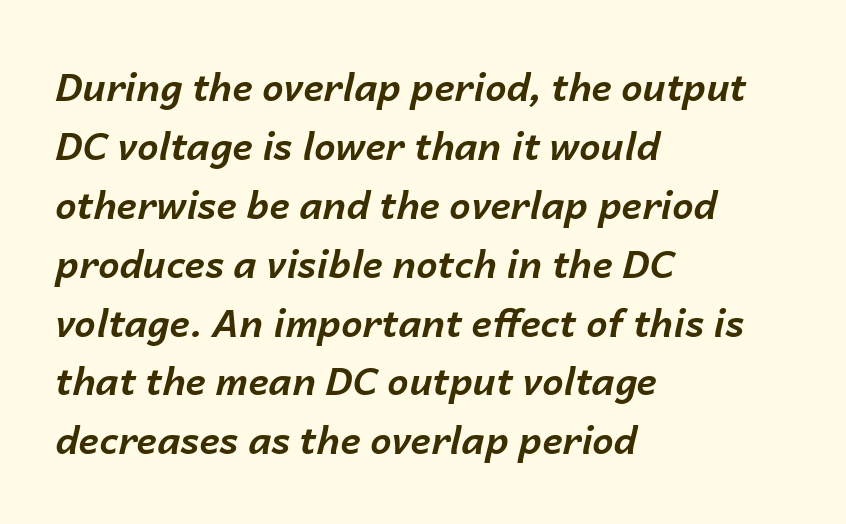
Q: Is the text bold? A: Yes.
Q: Is the text italic (slanted)? A: Yes, it leans right by about 14 degrees.
Q: Is the text underlined? A: No.
Q: How is the paragraph aligned? A: Left-aligned.
Q: Is the spacing between letters normal or unusually wide? A: Normal.
Q: Is the spacing between lines tight, normal or loose? A: Normal.
Q: Width (condensed, normal, or wide)? A: Normal.
Q: Stroke contrast? A: Low.
Q: x-height? A: Medium.
Q: Monospaced? A: No.
